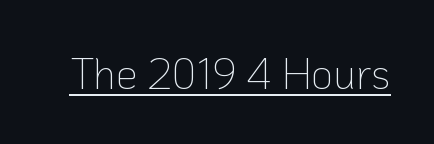
The image shows 43 px thin sans-serif type, upright; set normal letter spacing, underlined; low stroke contrast and a medium x-height.
